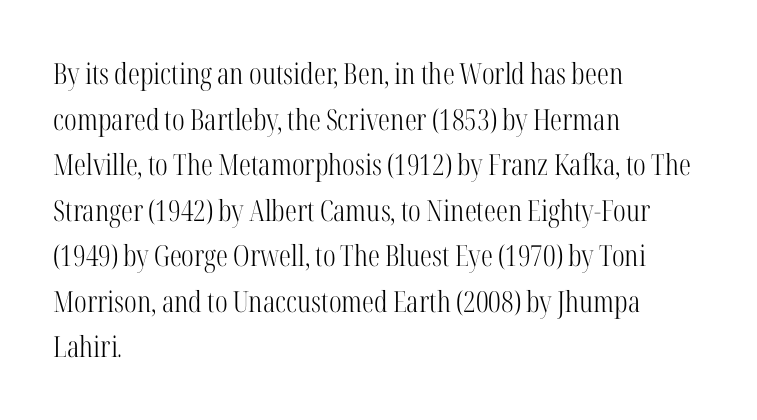
The image shows 29 px light, condensed serif type, upright; set left-aligned, normal line spacing (1.57x), normal letter spacing, not underlined; high stroke contrast and a medium x-height.
